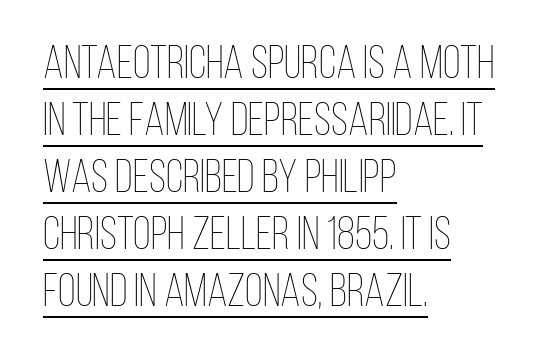
The image shows 46 px thin, condensed type, upright; set left-aligned, line spacing 1.24x, normal letter spacing, underlined; low stroke contrast and a large x-height.
